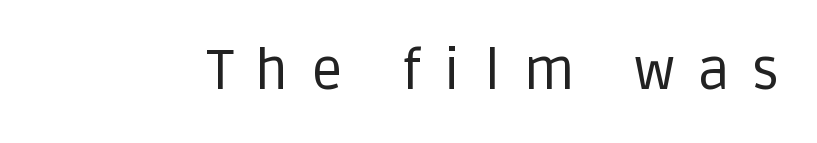
The image shows 56 px regular-weight sans-serif type, upright; set unusually wide letter spacing (+0.41 em), not underlined; low stroke contrast and a large x-height.
